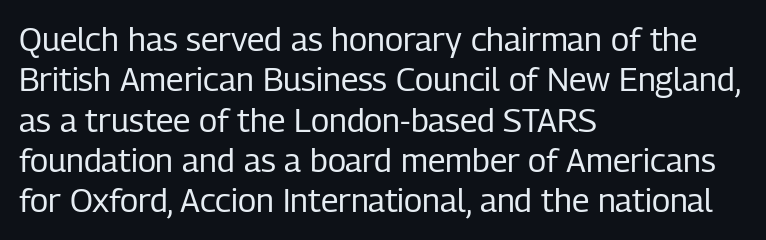
Nothing heavy about these letters — not bold at all. Notice how the stems are strictly vertical — no italics here. Font category for this specimen: sans-serif. A student would call this left alignment; a typographer would say flush left, rag right.
